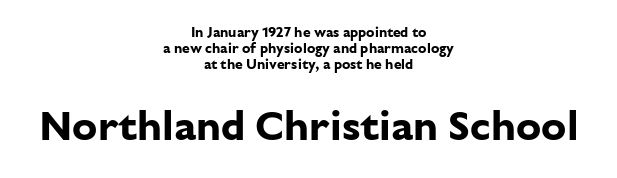
Does the lettering tilt? It doesn't — this is upright. These words are printed bold, with thick strokes throughout. This rendering features lettering with no underline. In terms of letterspacing, this is plain default setting. The letters advance in unequal steps, a hallmark of proportional type. Each letter's strokes conclude bluntly, with no projecting serifs.
